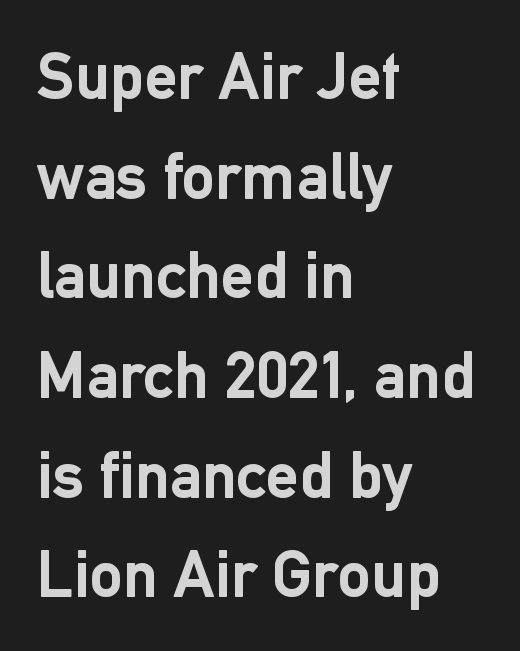
{"serif": "no", "italic": "no", "bold": "yes", "weight": "semibold", "width": "normal", "stroke_contrast": "low", "x_height": "medium", "monospaced": "no", "underline": "no", "align": "left", "line_spacing": "normal", "line_spacing_ratio": 1.51, "letter_spacing": "normal", "letter_spacing_em": 0.0, "glyph_px": 66}
